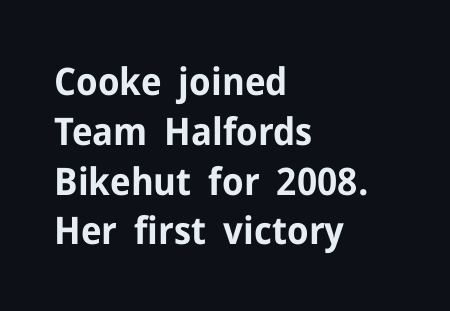
The designer left line spacing at the default. Compared with typical body copy, the letter spacing here is the same. Notice how the passage keeps a crisp vertical edge on the left only. Typesetter's note: full bold, strokes at maximum text heaviness. These lines are rendered in a variable-pitch font. The font's upright variant was chosen for this text.
